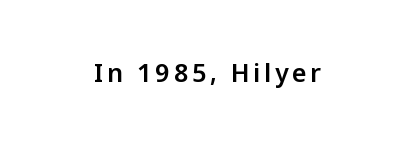
Q: Is the text italic (slanted)? A: No, it is upright.
Q: Is the text underlined? A: No.
Q: How is the paragraph aligned? A: Centered.
